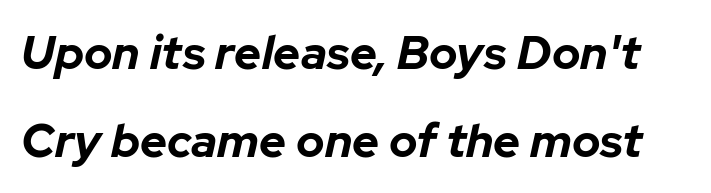
Q: Is the text bold? A: Yes.
Q: Is the text italic (slanted)? A: Yes, it leans right by about 12 degrees.
Q: Is the text underlined? A: No.
Q: Is the spacing between letters normal or unusually wide? A: Normal.
Q: Width (condensed, normal, or wide)? A: Normal.
Q: Stroke contrast? A: Low.
Q: x-height? A: Medium.
Q: Monospaced? A: No.
